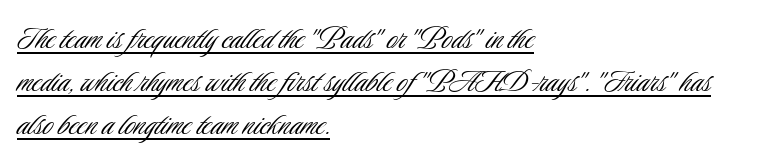
The strokes are not fattened; the text isn't bold. Notice how a bar underscores the lettering throughout. The rendering uses natural spacing where letterforms have individual widths. These lines are set flush left with a ragged right edge. Observe the ordinary spacing: letters are neighbours, not strangers.
